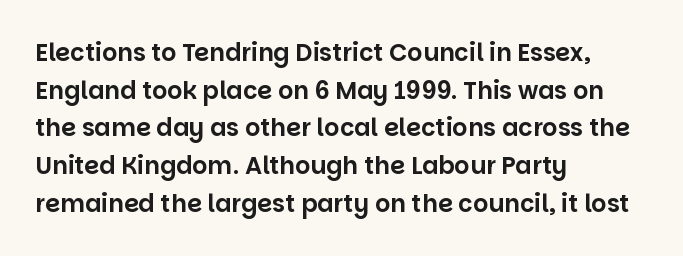
Students, observe: this is what conventionally led text looks like. When letters stand straight like this, we call the style roman or upright. Horizontally, the lines are justified to the leading edge only. The type is set solid horizontally, with unmodified tracking. The baseline area is clear.
